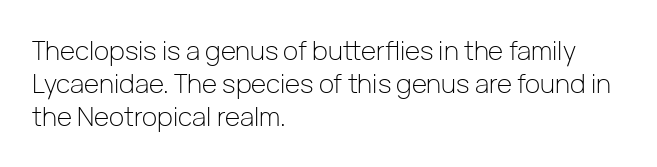
Q: Is the text bold? A: No.
Q: Is the text italic (slanted)? A: No, it is upright.
Q: Is the text underlined? A: No.
Q: How is the paragraph aligned? A: Left-aligned.
Q: Is the spacing between letters normal or unusually wide? A: Normal.
Q: Is the spacing between lines tight, normal or loose? A: Normal.
